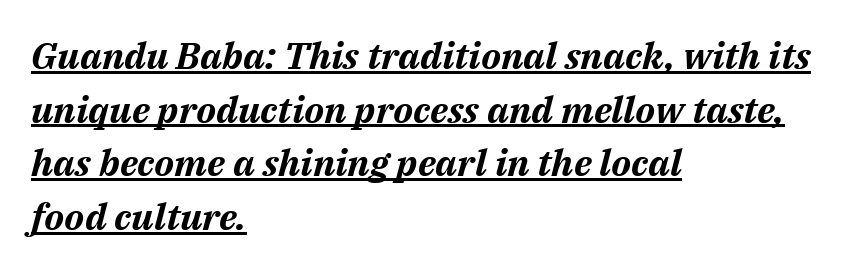
The image shows 37 px bold type, italic (leaning right); set left-aligned, normal line spacing (1.45x), normal letter spacing, underlined; medium stroke contrast and a medium x-height.
